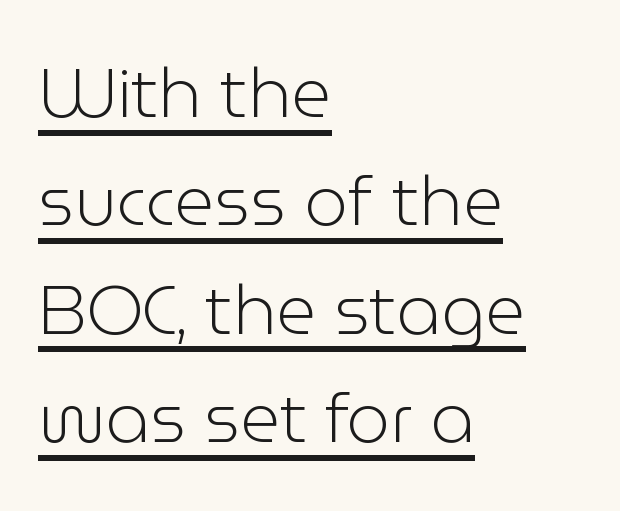
{"serif": "no", "italic": "no", "bold": "no", "weight": "light", "width": "normal", "stroke_contrast": "low", "x_height": "medium", "monospaced": "no", "underline": "yes", "align": "left", "line_spacing": "normal", "line_spacing_ratio": 1.57, "letter_spacing": "normal", "letter_spacing_em": 0.0, "glyph_px": 69}
